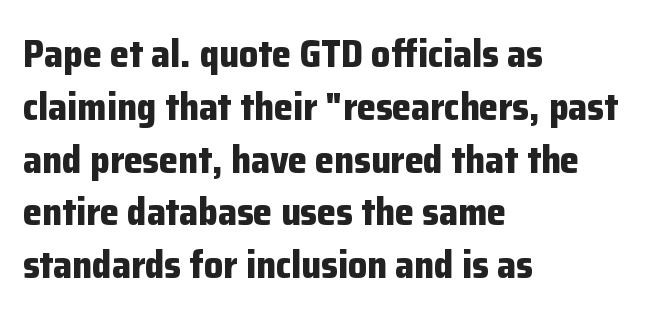
{"serif": "no", "italic": "no", "bold": "yes", "weight": "bold", "width": "normal", "stroke_contrast": "low", "x_height": "medium", "monospaced": "no", "underline": "no", "align": "left", "line_spacing": "normal", "line_spacing_ratio": 1.39, "letter_spacing": "normal", "letter_spacing_em": 0.0, "glyph_px": 38}
